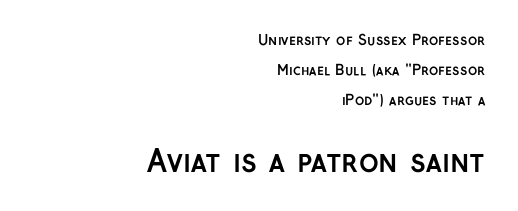
{"serif": "no", "italic": "no", "bold": "yes", "weight": "semibold", "width": "normal", "stroke_contrast": "low", "x_height": "medium", "monospaced": "no", "underline": "no", "align": "right", "line_spacing": "loose", "line_spacing_ratio": 2.16, "letter_spacing": "normal", "letter_spacing_em": 0.0, "larger_block": "second", "size_ratio": 2.14, "glyph_px": 30}
